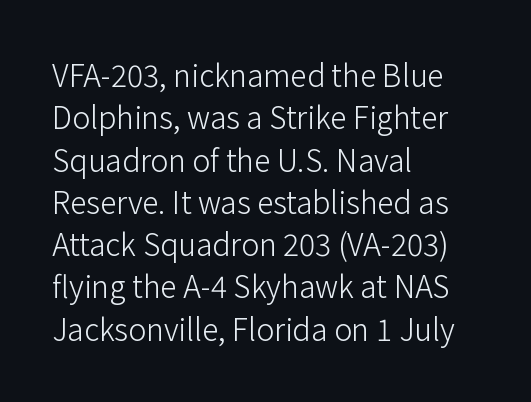
{"serif": "no", "italic": "no", "bold": "no", "weight": "light", "width": "normal", "stroke_contrast": "low", "x_height": "medium", "monospaced": "no", "underline": "no", "align": "left", "line_spacing": "normal", "line_spacing_ratio": 1.41, "letter_spacing": "normal", "letter_spacing_em": 0.0, "glyph_px": 30}
